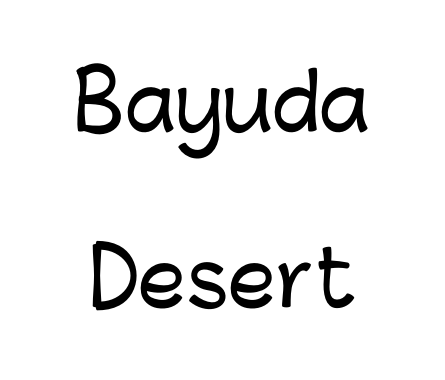
The image shows 76 px sans-serif type, upright; set loose line spacing (2.31x), normal letter spacing, not underlined; low stroke contrast and a medium x-height.
